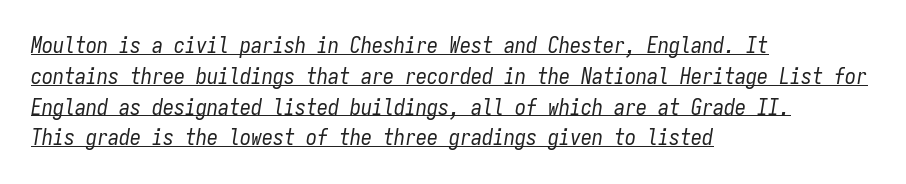
Q: Is the text bold? A: No.
Q: Is the text italic (slanted)? A: Yes, it leans right by about 9 degrees.
Q: Is the text underlined? A: Yes.
Q: How is the paragraph aligned? A: Left-aligned.
Q: Is the spacing between letters normal or unusually wide? A: Normal.
Q: Is the spacing between lines tight, normal or loose? A: Normal.
